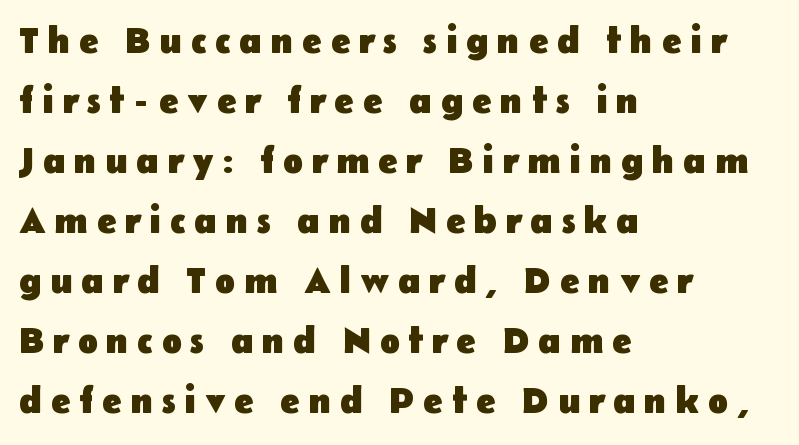
Q: Is the text bold? A: Yes.
Q: Is the text italic (slanted)? A: No, it is upright.
Q: Is the typeface a serif or a sans-serif typeface? A: Sans-serif.
Q: Is the text underlined? A: No.
Q: How is the paragraph aligned? A: Left-aligned.
Q: Is the spacing between letters normal or unusually wide? A: Unusually wide.
Q: Is the spacing between lines tight, normal or loose? A: Normal.
Q: Width (condensed, normal, or wide)? A: Normal.
Q: Stroke contrast? A: Low.
Q: x-height? A: Medium.
Q: Monospaced? A: No.
